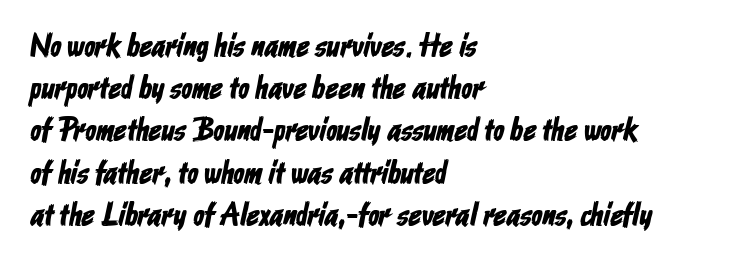
Q: Is the typeface a serif or a sans-serif typeface? A: Sans-serif.
Q: Is the text underlined? A: No.
Q: How is the paragraph aligned? A: Left-aligned.
Q: Is the spacing between letters normal or unusually wide? A: Normal.
Q: Is the spacing between lines tight, normal or loose? A: Normal.
Q: Width (condensed, normal, or wide)? A: Condensed.
Q: Stroke contrast? A: Low.
Q: x-height? A: Medium.
Q: Monospaced? A: No.
